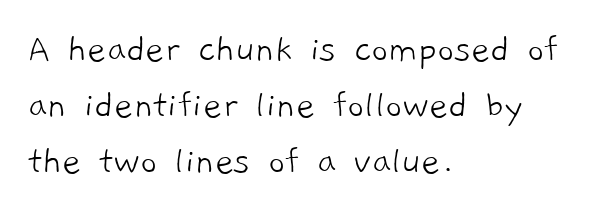
The image shows 41 px light sans-serif type; set left-aligned, normal line spacing (1.37x), normal letter spacing, not underlined; low stroke contrast and a medium x-height.
